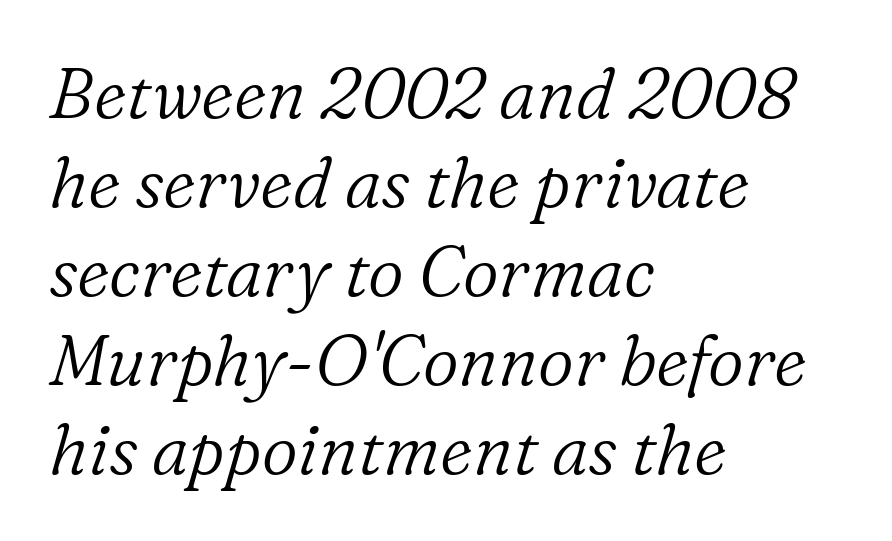
{"serif": "yes", "italic": "yes", "lean": "right", "slant_degrees": 16, "bold": "no", "weight": "light", "width": "normal", "stroke_contrast": "low", "x_height": "medium", "monospaced": "no", "underline": "no", "align": "left", "line_spacing": "normal", "line_spacing_ratio": 1.27, "letter_spacing": "normal", "letter_spacing_em": 0.0, "glyph_px": 70}
